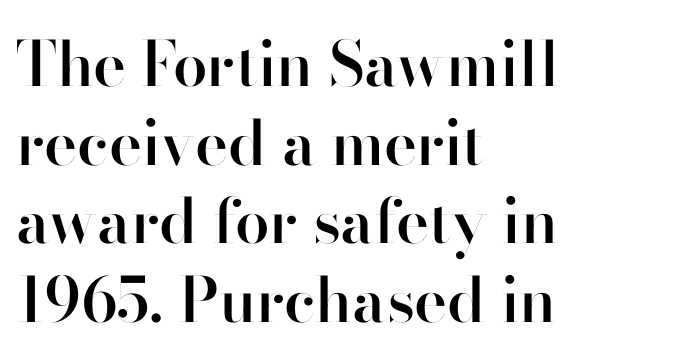
The image shows 62 px semibold sans-serif type, upright; set left-aligned, normal line spacing (1.27x), normal letter spacing, not underlined; high stroke contrast and a small x-height.
